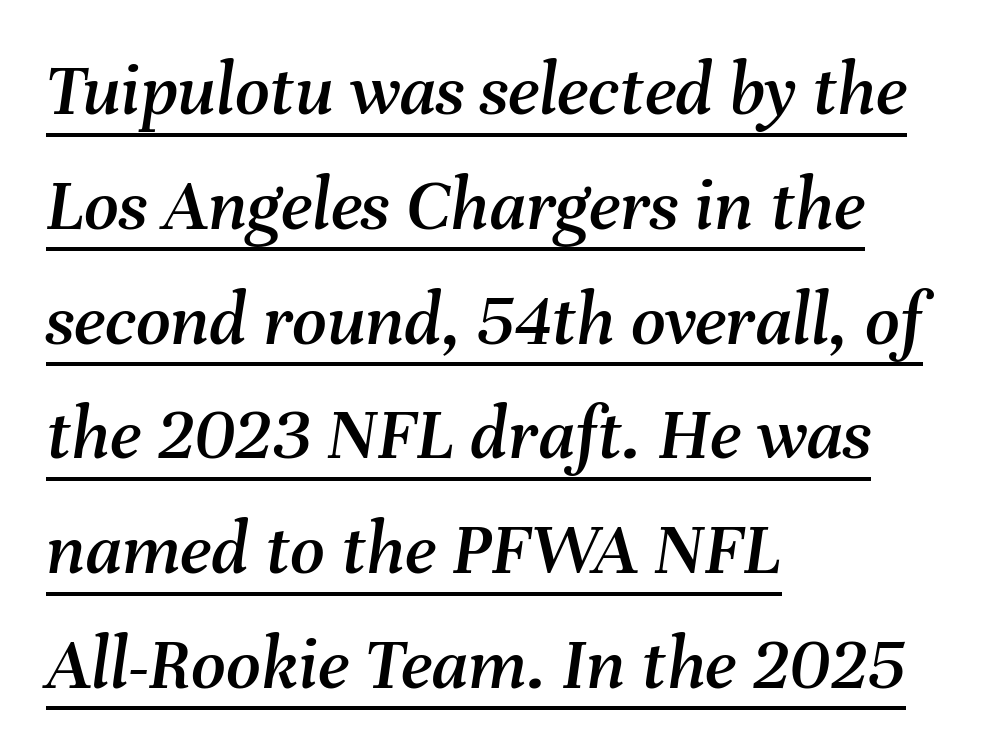
{"italic": "yes", "lean": "right", "slant_degrees": 8, "width": "normal", "stroke_contrast": "medium", "x_height": "medium", "monospaced": "no", "underline": "yes", "align": "left", "line_spacing": "normal", "line_spacing_ratio": 1.51, "letter_spacing": "normal", "letter_spacing_em": 0.0, "glyph_px": 76}
